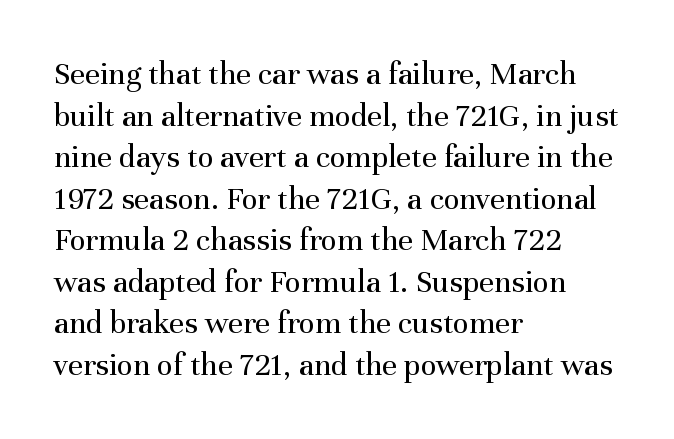
Nobody touched the tracking dial on this one. Has an underline been added? It has not. The text block is weighted toward the left margin, trailing off unevenly rightward. Leading matches the norm, producing a regular column. Notice how the stems are strictly vertical — no italics here. The font family rendered here belongs to the serif group.
